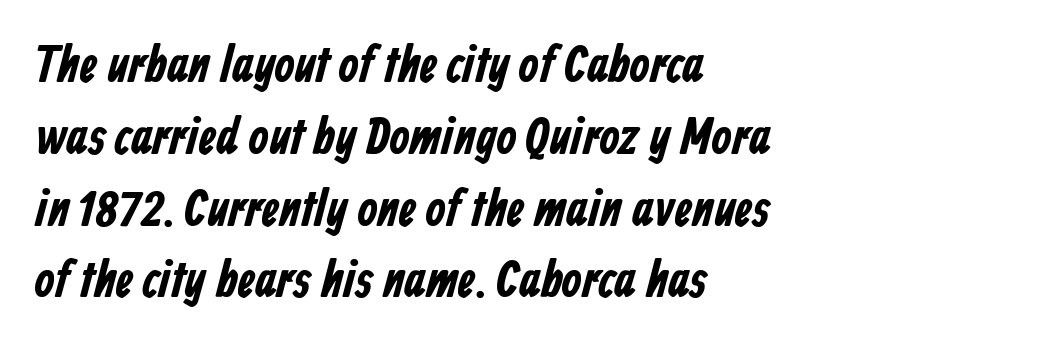
The image shows 52 px bold, condensed sans-serif type; set left-aligned, normal line spacing (1.38x), normal letter spacing, not underlined; low stroke contrast and a medium x-height.
